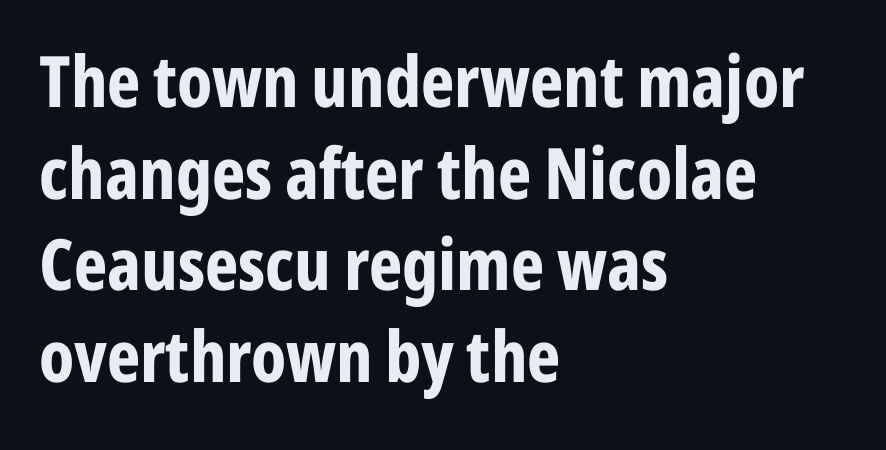
Short note: letters normally spaced. The typesetter chose a ragged-right arrangement here. The type sits square on the baseline with zero lean. The glyphs in this specimen are sans serif.
